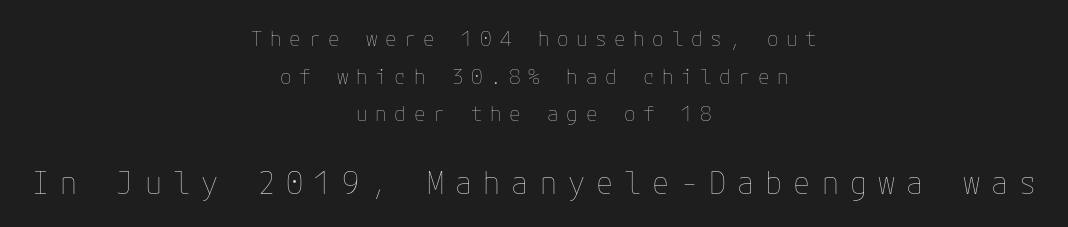
{"italic": "no", "bold": "no", "weight": "thin", "width": "normal", "stroke_contrast": "low", "x_height": "medium", "underline": "no", "align": "center", "line_spacing_ratio": 1.79, "letter_spacing": "wide", "letter_spacing_em": 0.36, "larger_block": "second", "size_ratio": 1.48, "glyph_px": 31}
